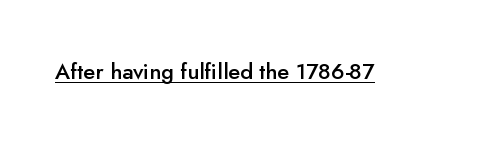
The image shows 22 px text type, upright; set normal letter spacing, underlined.
